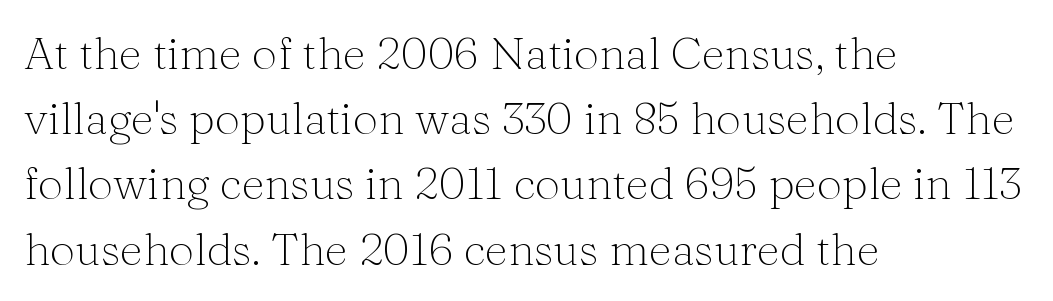
The image shows 45 px light serif type, upright; set left-aligned, normal line spacing (1.45x), normal letter spacing, not underlined; medium stroke contrast and a medium x-height.
